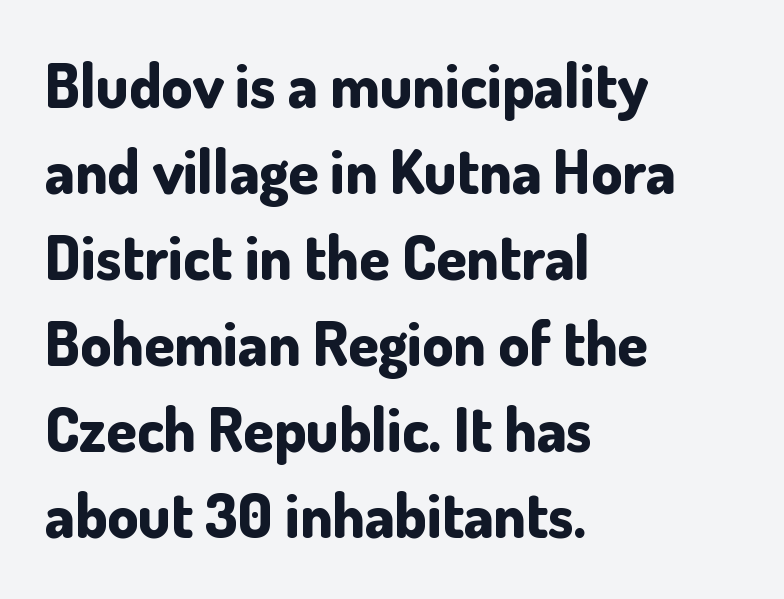
The image shows 61 px bold sans-serif type, upright; set left-aligned, normal line spacing (1.41x), normal letter spacing, not underlined; low stroke contrast and a small x-height.
